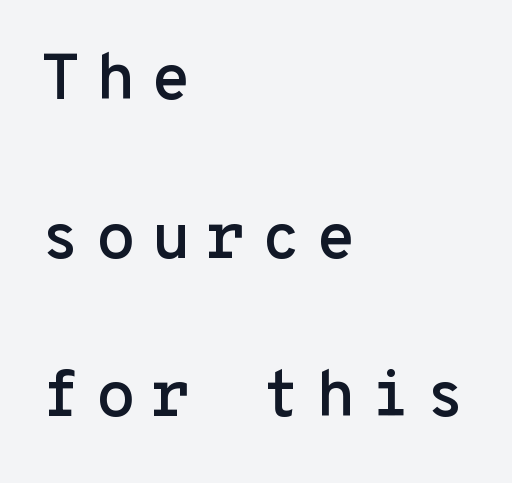
Q: Is the text italic (slanted)? A: No, it is upright.
Q: Is the typeface a serif or a sans-serif typeface? A: Sans-serif.
Q: Is the text underlined? A: No.
Q: How is the paragraph aligned? A: Left-aligned.
Q: Is the spacing between letters normal or unusually wide? A: Unusually wide.
Q: Is the spacing between lines tight, normal or loose? A: Loose.
Q: Width (condensed, normal, or wide)? A: Normal.
Q: Stroke contrast? A: Low.
Q: x-height? A: Medium.
Q: Monospaced? A: Yes.
